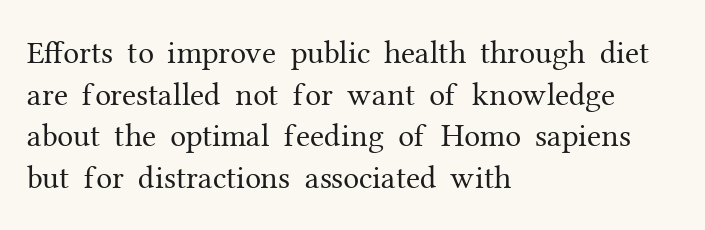
The image shows 32 px regular-weight serif type, upright; set left-aligned, normal line spacing (1.3x), normal letter spacing, not underlined; medium stroke contrast and a medium x-height.
